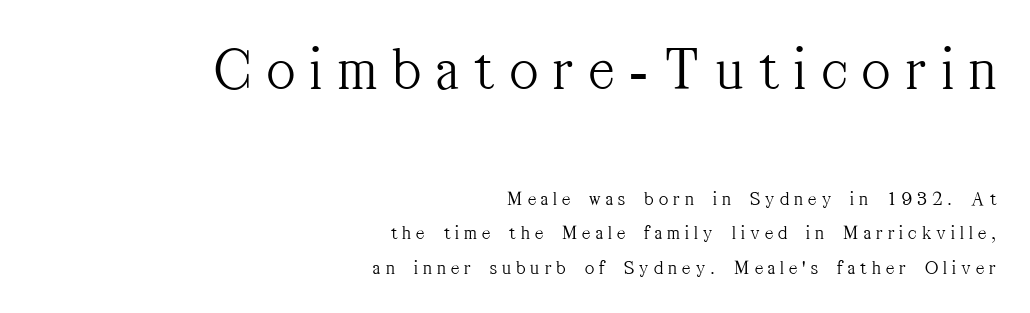
Q: Is the text bold? A: No.
Q: Is the text italic (slanted)? A: No, it is upright.
Q: Is the typeface a serif or a sans-serif typeface? A: Serif.
Q: Is the text underlined? A: No.
Q: How is the paragraph aligned? A: Right-aligned.
Q: Is the spacing between letters normal or unusually wide? A: Unusually wide.
Q: Which block of text is set in a larger size, the first (top) or the second (bottom)? A: The first (top) one.
Q: Width (condensed, normal, or wide)? A: Condensed.
Q: Stroke contrast? A: Medium.
Q: x-height? A: Medium.
Q: Monospaced? A: No.
